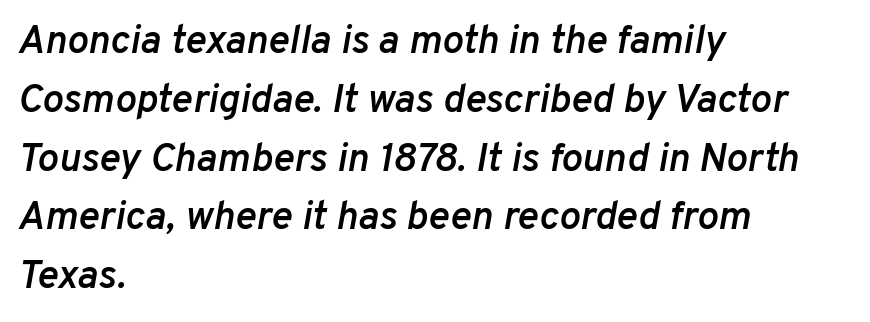
Typographic density is moderately raised because the face is semibold. The glyphs are unaccompanied by any horizontal stroke below them. The paragraph shown leans on its left margin. Yep, that's italic — everything's leaning. Standard letterfit; no display-style spreading of the glyphs. Compared with typical paragraphs, the rows here are spaced about the same.
